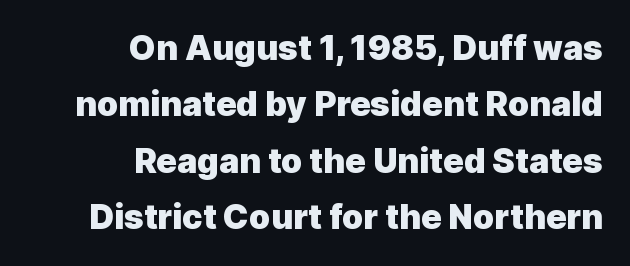
The image shows 34 px heavy sans-serif type, upright; set right-aligned, normal line spacing (1.66x), normal letter spacing, not underlined; a medium x-height.
